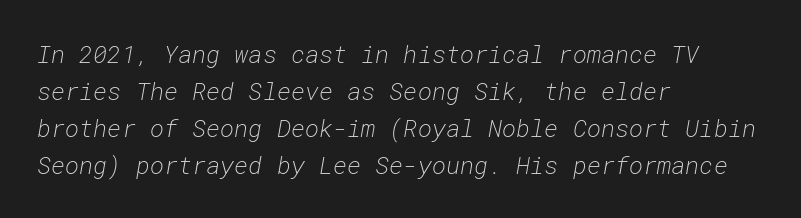
These lines were composed using italics. Summary of weight: not heavy and not bold. Spacing between characters is what you'd get straight out of the box. Summary of vertical rhythm: regular, with standard interline spacing. Casual observation: everything's shoved over to the left.
